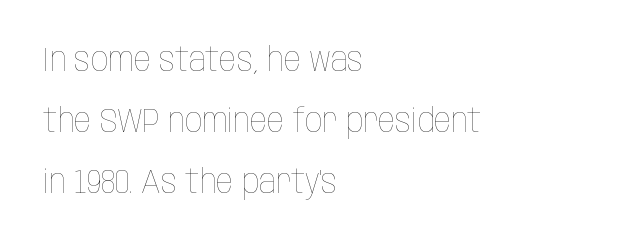
{"italic": "no", "bold": "no", "weight": "thin", "width": "condensed", "stroke_contrast": "low", "x_height": "large", "monospaced": "no", "underline": "no", "align": "left", "line_spacing_ratio": 1.8, "letter_spacing": "normal", "letter_spacing_em": 0.0, "glyph_px": 34}
